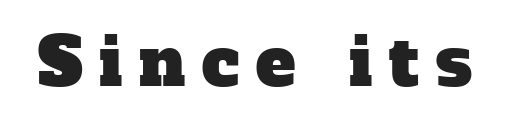
The image shows 67 px serif type; set unusually wide letter spacing (+0.25 em), not underlined; low stroke contrast and a medium x-height.
